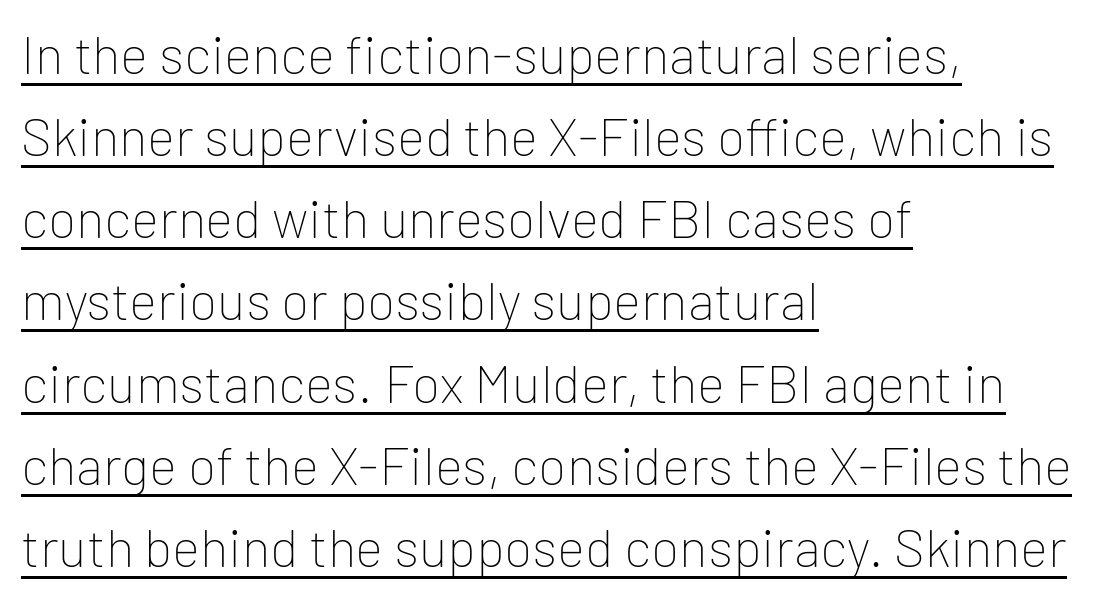
The image shows 53 px thin sans-serif type, upright; set left-aligned, normal line spacing (1.55x), normal letter spacing, underlined; low stroke contrast and a medium x-height.
